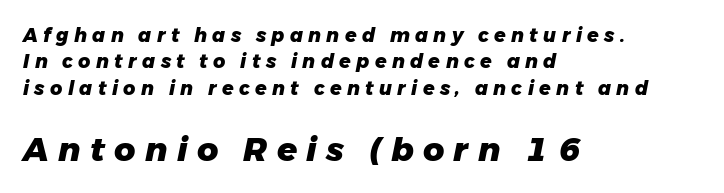
The image shows 33 px heavy type, italic (leaning right); set left-aligned, normal line spacing (1.39x), unusually wide letter spacing (+0.28 em), not underlined; the second (bottom) block is 1.74x larger; low stroke contrast and a medium x-height.
